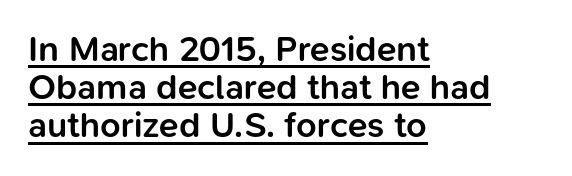
The image shows 36 px semibold sans-serif type, upright; set left-aligned, tight line spacing (1.06x), normal letter spacing, underlined; low stroke contrast and a medium x-height.
